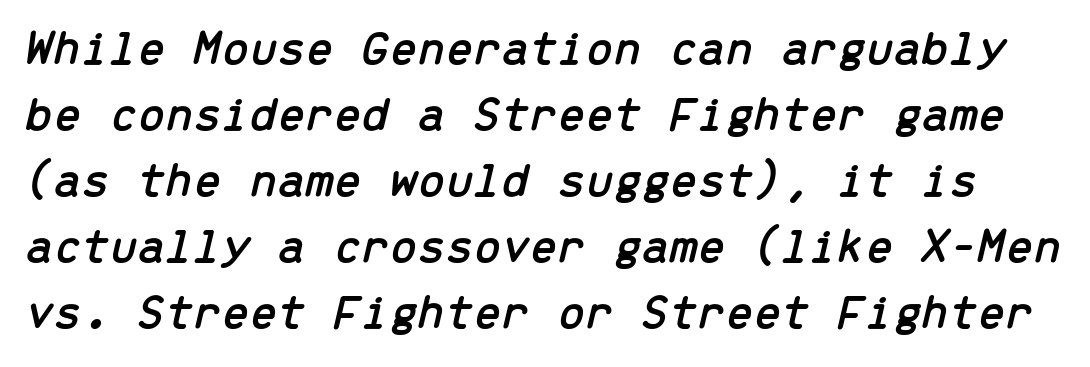
The image shows 50 px text type, italic (leaning right), monospaced; set normal line spacing (1.32x), normal letter spacing, not underlined; low stroke contrast and a medium x-height.
